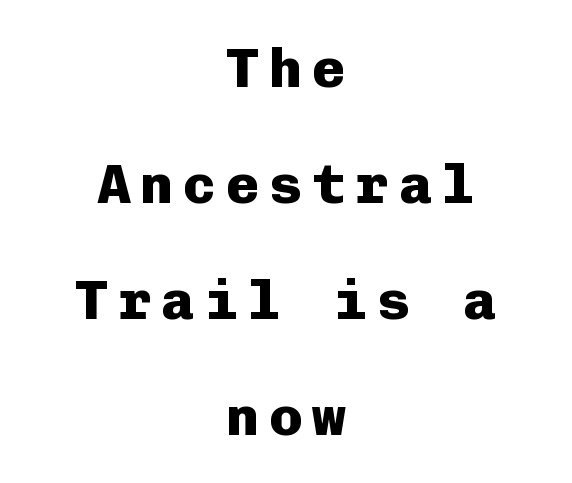
The text block is weighted toward neither margin, spreading evenly from the middle. Pretty heavy lettering here — definitely bold. The passage shown is typeset with a sans-serif family. This sample has the even, mechanical cadence of fixed-width lettering. Successive baselines arrive slowly, with a big drop between each.
